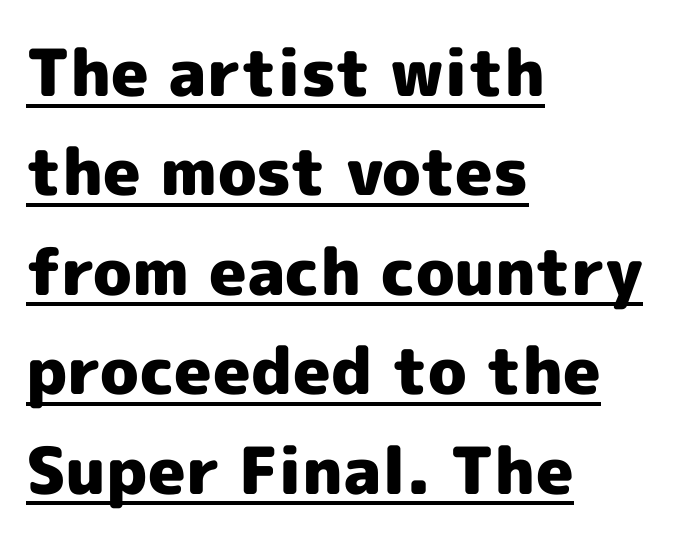
Q: Is the text bold? A: Yes.
Q: Is the text italic (slanted)? A: No, it is upright.
Q: Is the typeface a serif or a sans-serif typeface? A: Sans-serif.
Q: Is the text underlined? A: Yes.
Q: How is the paragraph aligned? A: Left-aligned.
Q: Is the spacing between letters normal or unusually wide? A: Normal.
Q: Is the spacing between lines tight, normal or loose? A: Normal.
Q: Width (condensed, normal, or wide)? A: Normal.
Q: x-height? A: Medium.
Q: Monospaced? A: No.
